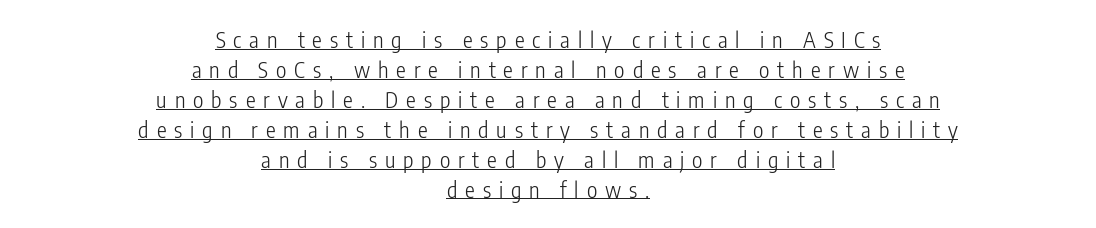
The image shows 22 px text type, upright; set centered, normal line spacing (1.36x), unusually wide letter spacing (+0.36 em), underlined.
